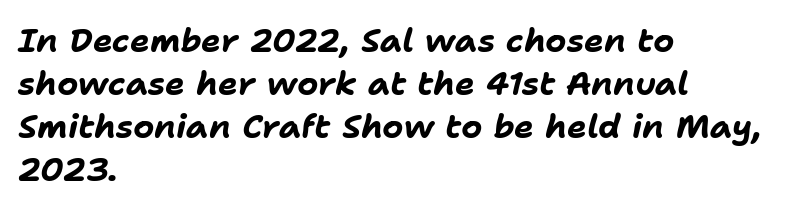
{"italic": "yes", "lean": "right", "slant_degrees": 11, "bold": "yes", "weight": "bold", "width": "normal", "stroke_contrast": "low", "x_height": "medium", "monospaced": "no", "underline": "no", "align": "left", "line_spacing": "normal", "line_spacing_ratio": 1.3, "letter_spacing": "normal", "letter_spacing_em": 0.0, "glyph_px": 33}
